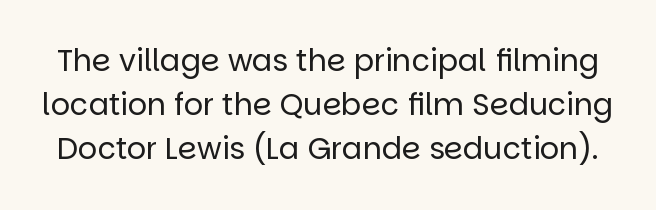
The image shows 30 px regular-weight sans-serif type, upright; set normal line spacing (1.47x), normal letter spacing, not underlined; low stroke contrast and a large x-height.
